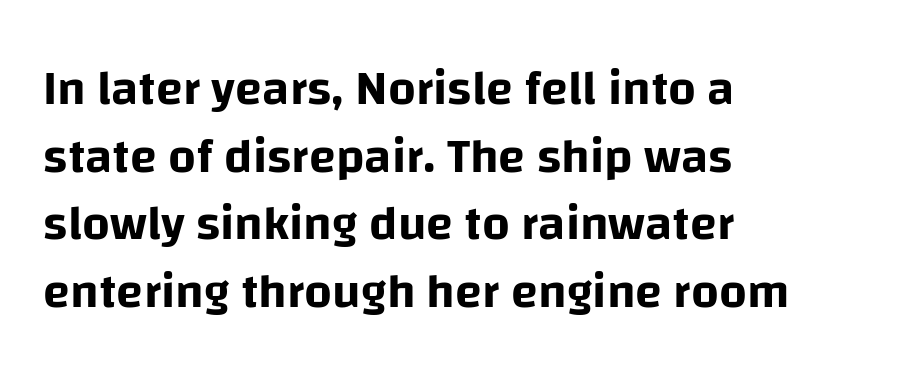
The image shows 49 px sans-serif type, upright; set left-aligned, normal line spacing (1.38x), normal letter spacing, not underlined; low stroke contrast and a large x-height.
